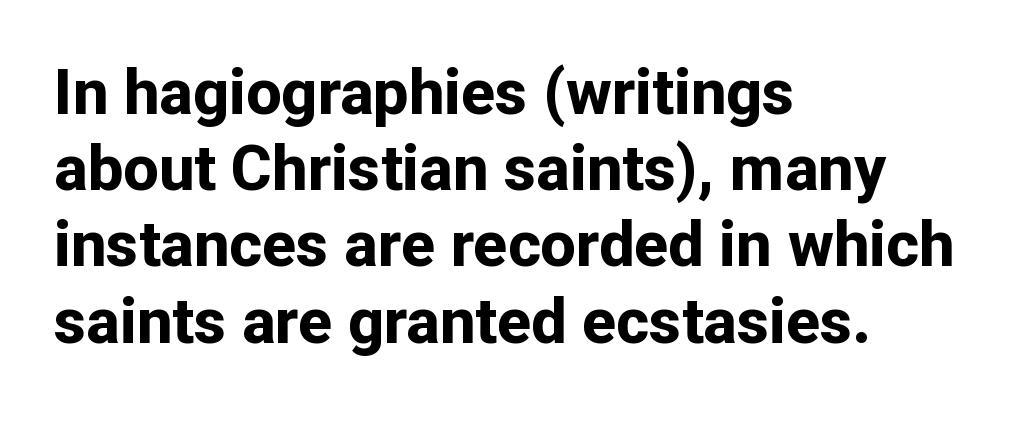
Q: Is the text bold? A: Yes.
Q: Is the text italic (slanted)? A: No, it is upright.
Q: Is the typeface a serif or a sans-serif typeface? A: Sans-serif.
Q: Is the text underlined? A: No.
Q: How is the paragraph aligned? A: Left-aligned.
Q: Is the spacing between letters normal or unusually wide? A: Normal.
Q: Width (condensed, normal, or wide)? A: Normal.
Q: Stroke contrast? A: Low.
Q: x-height? A: Medium.
Q: Monospaced? A: No.
